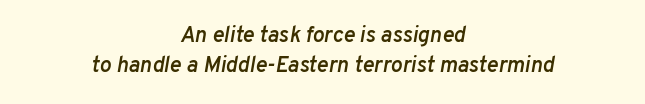
{"italic": "yes", "lean": "right", "slant_degrees": 10, "bold": "semi", "underline": "no", "align": "center", "line_spacing": "normal", "line_spacing_ratio": 1.37, "letter_spacing": "normal", "letter_spacing_em": 0.0, "glyph_px": 22}
